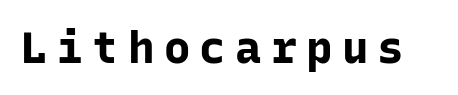
Q: Is the text bold? A: Yes.
Q: Is the text italic (slanted)? A: No, it is upright.
Q: Is the typeface a serif or a sans-serif typeface? A: Sans-serif.
Q: Is the text underlined? A: No.
Q: Is the spacing between letters normal or unusually wide? A: Unusually wide.
Q: Width (condensed, normal, or wide)? A: Normal.
Q: Stroke contrast? A: Low.
Q: x-height? A: Medium.
Q: Monospaced? A: Yes.
